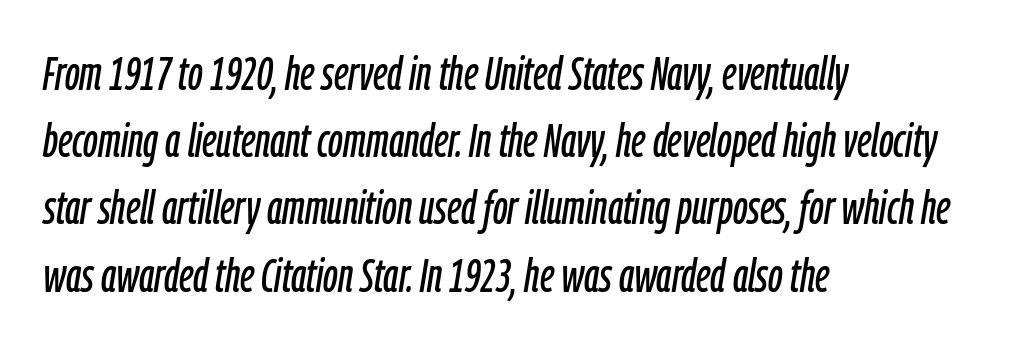
{"italic": "yes", "lean": "right", "slant_degrees": 9, "width": "condensed", "stroke_contrast": "low", "x_height": "medium", "monospaced": "no", "underline": "no", "align": "left", "line_spacing": "normal", "line_spacing_ratio": 1.4, "letter_spacing": "normal", "letter_spacing_em": 0.0, "glyph_px": 48}
